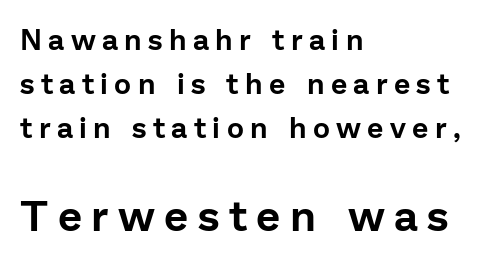
The image shows 43 px sans-serif type, upright; set left-aligned, normal line spacing (1.52x), unusually wide letter spacing (+0.22 em), not underlined; the second (bottom) block is 1.48x larger; low stroke contrast and a medium x-height.
